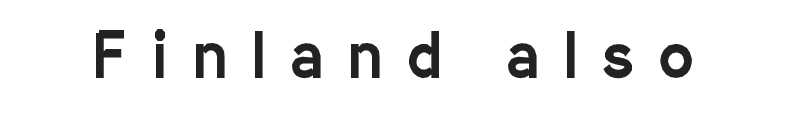
Descenders are the only things crossing below the line. A typesetter would mark this as roman, not italic. Serifs: no, the terminals of the letterforms are clean. The rendering inserts visible extra space after every character. Spacing verdict: proportional, widths tailored to each character.
